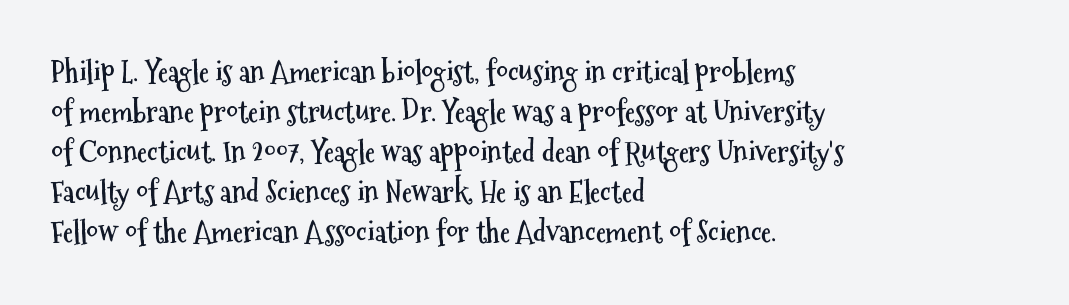
{"serif": "no", "italic": "no", "bold": "yes", "weight": "semibold", "width": "condensed", "stroke_contrast": "medium", "x_height": "medium", "monospaced": "no", "underline": "no", "align": "left", "line_spacing": "normal", "line_spacing_ratio": 1.38, "letter_spacing": "normal", "letter_spacing_em": 0.0, "glyph_px": 29}
